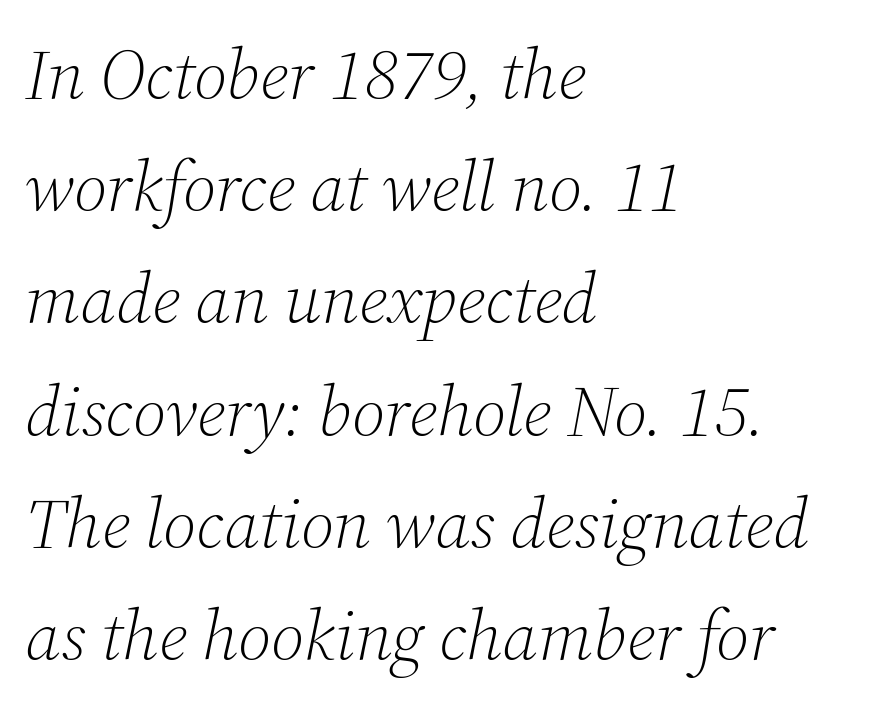
The image shows 71 px light serif type, italic (leaning right); set left-aligned, normal line spacing (1.58x), normal letter spacing, not underlined; medium stroke contrast and a medium x-height.
